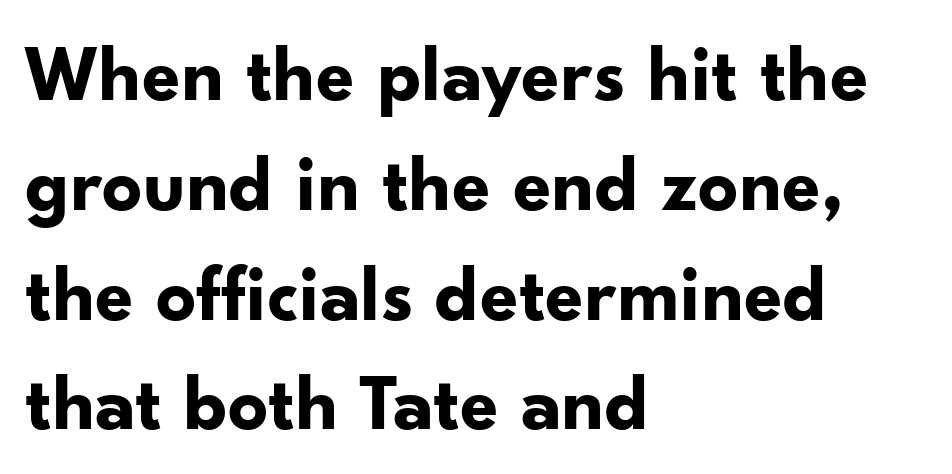
Q: Is the text bold? A: Yes.
Q: Is the text italic (slanted)? A: No, it is upright.
Q: Is the typeface a serif or a sans-serif typeface? A: Sans-serif.
Q: Is the text underlined? A: No.
Q: How is the paragraph aligned? A: Left-aligned.
Q: Is the spacing between letters normal or unusually wide? A: Normal.
Q: Is the spacing between lines tight, normal or loose? A: Normal.
Q: Width (condensed, normal, or wide)? A: Normal.
Q: Stroke contrast? A: Low.
Q: x-height? A: Small.
Q: Monospaced? A: No.
